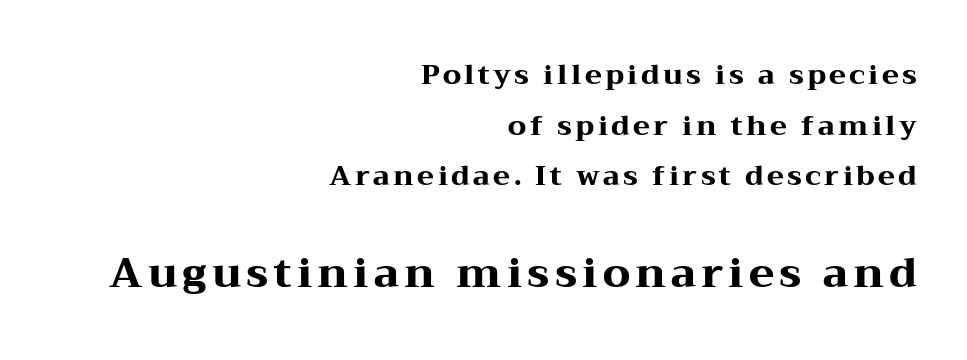
{"serif": "yes", "italic": "no", "bold": "yes", "weight": "heavy", "width": "wide", "stroke_contrast": "medium", "x_height": "medium", "monospaced": "no", "underline": "no", "align": "right", "line_spacing_ratio": 1.81, "larger_block": "second", "size_ratio": 1.5, "glyph_px": 42}
